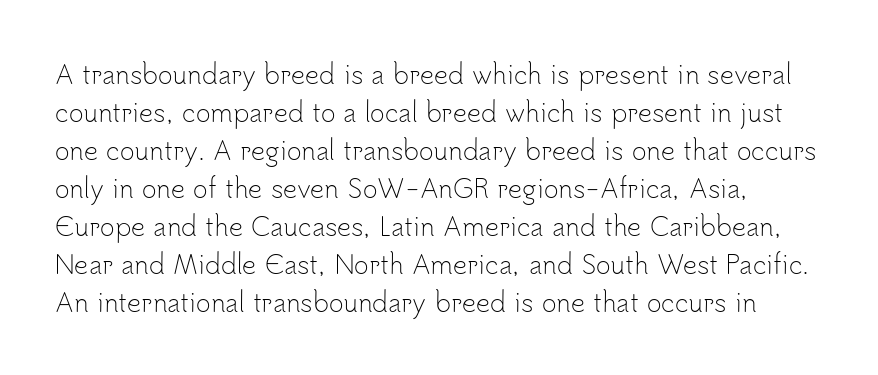
Q: Is the text bold? A: No.
Q: Is the text italic (slanted)? A: No, it is upright.
Q: Is the text underlined? A: No.
Q: Is the spacing between letters normal or unusually wide? A: Normal.
Q: Is the spacing between lines tight, normal or loose? A: Normal.
